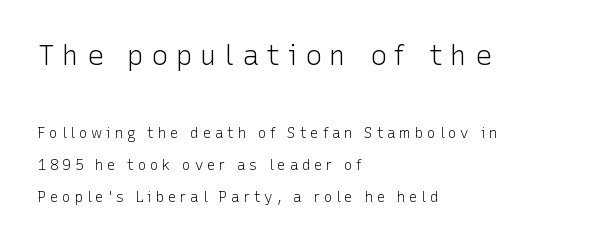
{"serif": "no", "italic": "no", "bold": "no", "weight": "light", "width": "normal", "stroke_contrast": "low", "x_height": "medium", "monospaced": "no", "underline": "no", "align": "left", "line_spacing": "loose", "line_spacing_ratio": 2.27, "letter_spacing": "wide", "letter_spacing_em": 0.27, "larger_block": "first", "size_ratio": 2.0, "glyph_px": 28}
